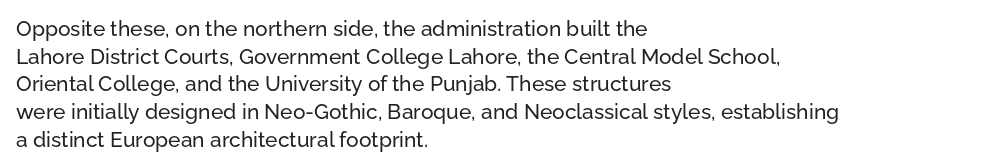
Q: Is the text italic (slanted)? A: No, it is upright.
Q: Is the text underlined? A: No.
Q: How is the paragraph aligned? A: Left-aligned.
Q: Is the spacing between letters normal or unusually wide? A: Normal.
Q: Is the spacing between lines tight, normal or loose? A: Normal.
